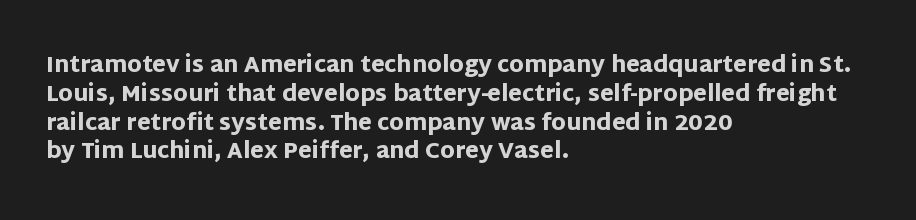
Q: Is the text bold? A: Yes.
Q: Is the text italic (slanted)? A: No, it is upright.
Q: Is the text underlined? A: No.
Q: How is the paragraph aligned? A: Left-aligned.
Q: Is the spacing between letters normal or unusually wide? A: Normal.
Q: Is the spacing between lines tight, normal or loose? A: Normal.
